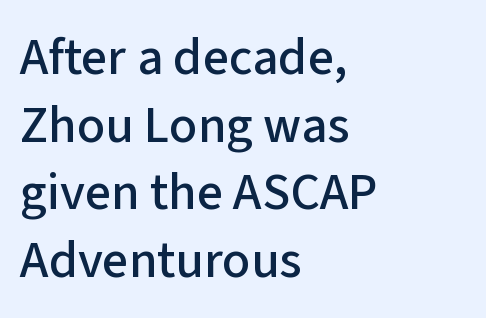
The passage shown is typed in a proportional face where columns would drift. Vertically, the passage feels balanced, rows spaced as you'd expect. The text block is weighted toward the left margin, trailing off unevenly rightward. These lines are composed in type without serifs. Standard letterfit; no display-style spreading of the glyphs. Quick note: not italic, upright.
